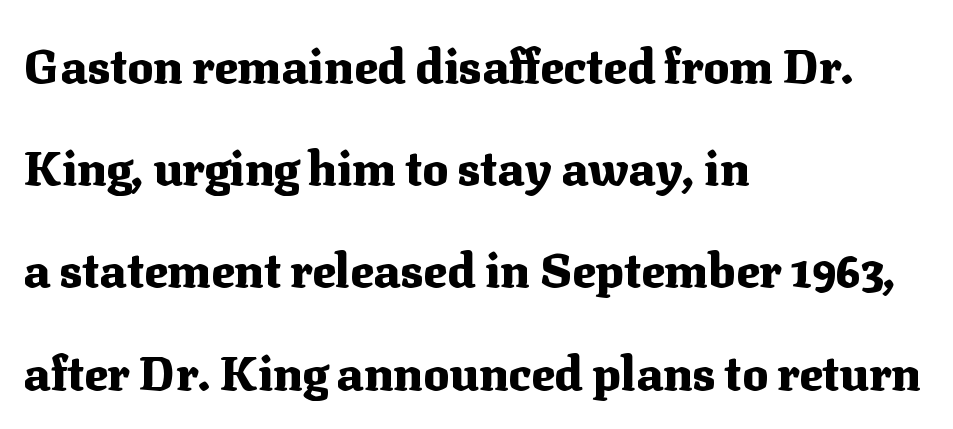
The image shows 48 px heavy serif type, upright; set left-aligned, loose line spacing (2.13x), normal letter spacing, not underlined; medium stroke contrast and a medium x-height.
